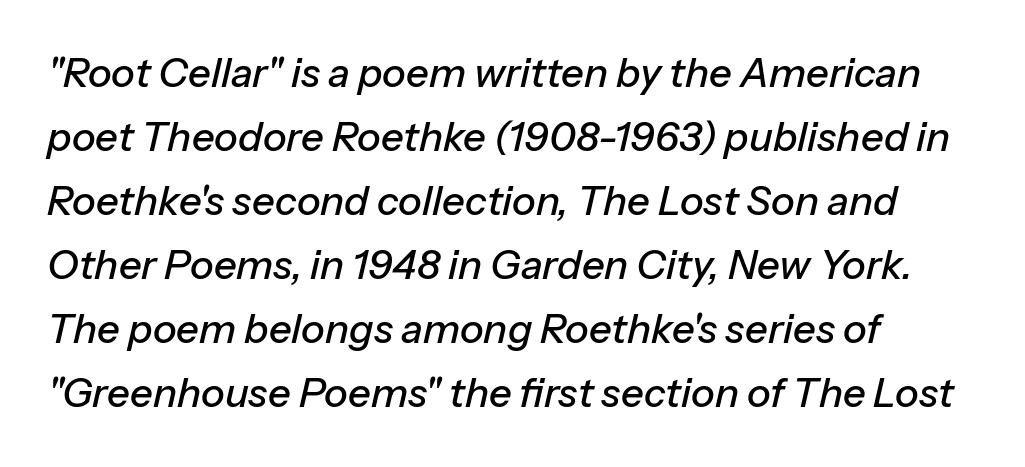
Q: Is the text italic (slanted)? A: Yes, it leans right by about 13 degrees.
Q: Is the text underlined? A: No.
Q: How is the paragraph aligned? A: Left-aligned.
Q: Is the spacing between letters normal or unusually wide? A: Normal.
Q: Is the spacing between lines tight, normal or loose? A: Normal.
Q: Width (condensed, normal, or wide)? A: Normal.
Q: Stroke contrast? A: Low.
Q: x-height? A: Medium.
Q: Monospaced? A: No.
